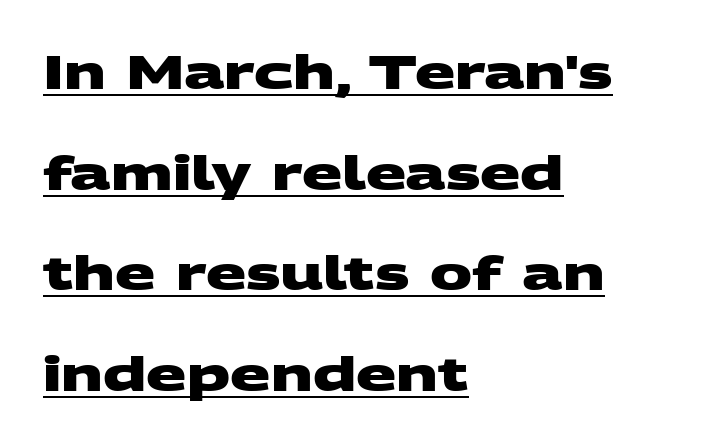
The image shows 47 px heavy, wide sans-serif type; set left-aligned, loose line spacing (2.14x), normal letter spacing, underlined; medium stroke contrast and a large x-height.
